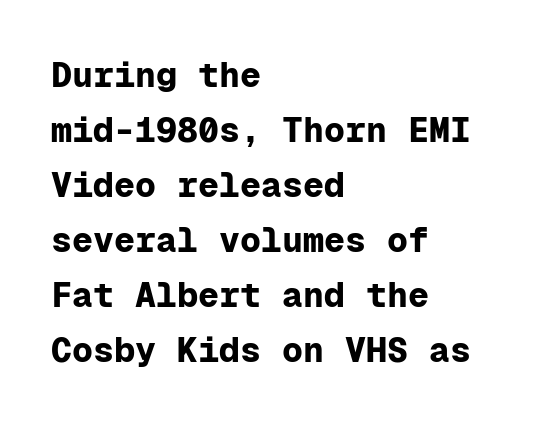
The image shows 35 px bold sans-serif type, upright, monospaced; set left-aligned, normal line spacing (1.57x), normal letter spacing, not underlined; low stroke contrast and a medium x-height.
